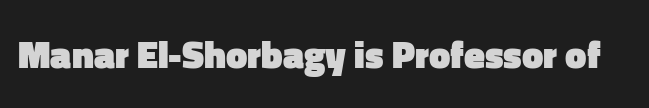
The image shows 38 px heavy sans-serif type, upright; set normal letter spacing, not underlined; low stroke contrast and a medium x-height.
